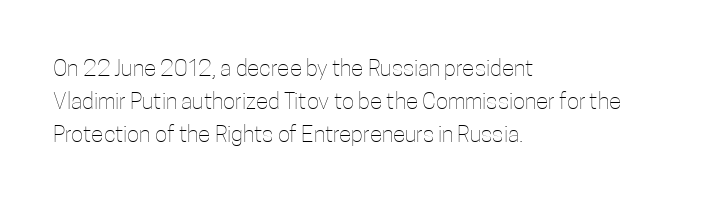
Q: Is the text bold? A: No.
Q: Is the text italic (slanted)? A: No, it is upright.
Q: Is the text underlined? A: No.
Q: How is the paragraph aligned? A: Left-aligned.
Q: Is the spacing between letters normal or unusually wide? A: Normal.
Q: Is the spacing between lines tight, normal or loose? A: Normal.
